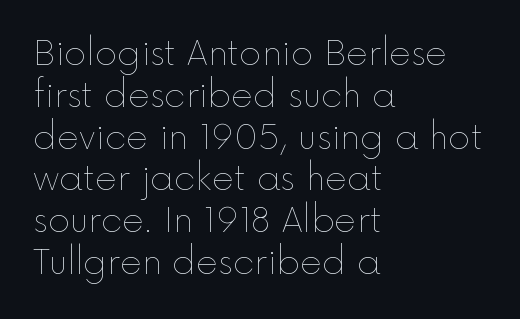
The image shows 34 px thin type, upright; set left-aligned, line spacing 1.23x, normal letter spacing, not underlined; a medium x-height.
